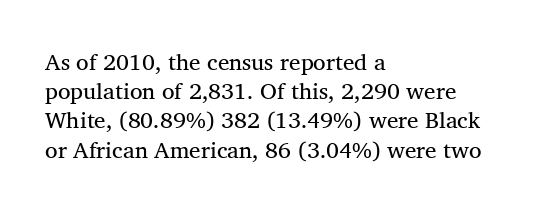
Q: Is the text italic (slanted)? A: No, it is upright.
Q: Is the text underlined? A: No.
Q: How is the paragraph aligned? A: Left-aligned.
Q: Is the spacing between letters normal or unusually wide? A: Normal.
Q: Is the spacing between lines tight, normal or loose? A: Normal.
